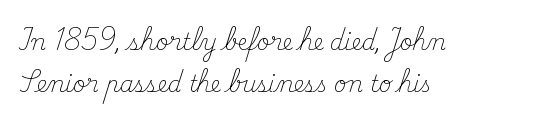
Q: Is the text bold? A: No.
Q: Is the text italic (slanted)? A: Yes.
Q: Is the text underlined? A: No.
Q: How is the paragraph aligned? A: Left-aligned.
Q: Is the spacing between letters normal or unusually wide? A: Normal.
Q: Is the spacing between lines tight, normal or loose? A: Loose.
